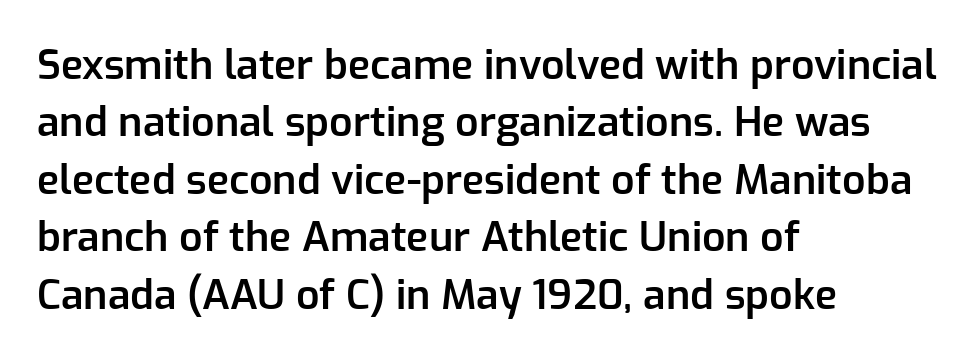
Left-aligned paragraph, ragged on the right. Honestly, there is no underline to notice here at all. Notice how descenders clear the ascenders below comfortably — that's standard leading. You can tell from the bare stems that sans-serif type was used. Note the varied advance widths — an 'i' is clearly narrower than an 'm'. On the weight axis this lands at semibold, roughly 600.
